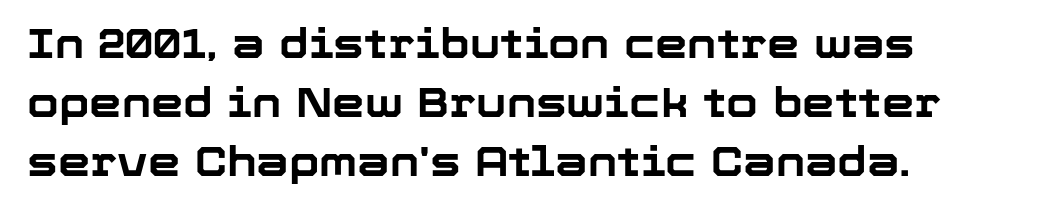
Students, this is bold: see how much ink each stroke carries. The space between consecutive lines is moderate. Style check: upright. Does the copy run flush right? No — it runs flush left. The gaps between neighbouring characters are ordinary and unremarkable. Nope, no serifs anywhere on these letters.
